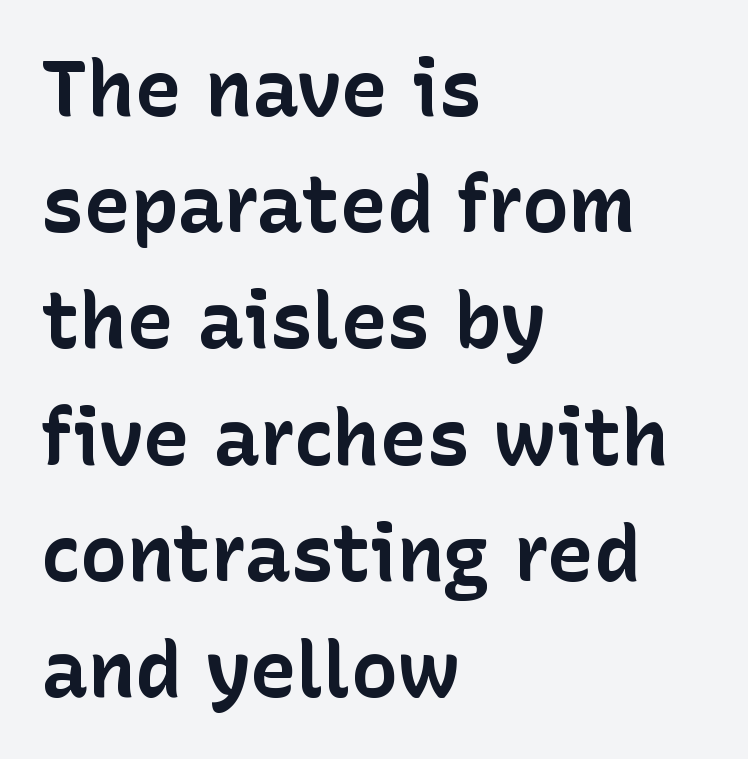
The image shows 78 px bold sans-serif type, upright; set left-aligned, normal line spacing (1.49x), normal letter spacing, not underlined; low stroke contrast and a medium x-height.
